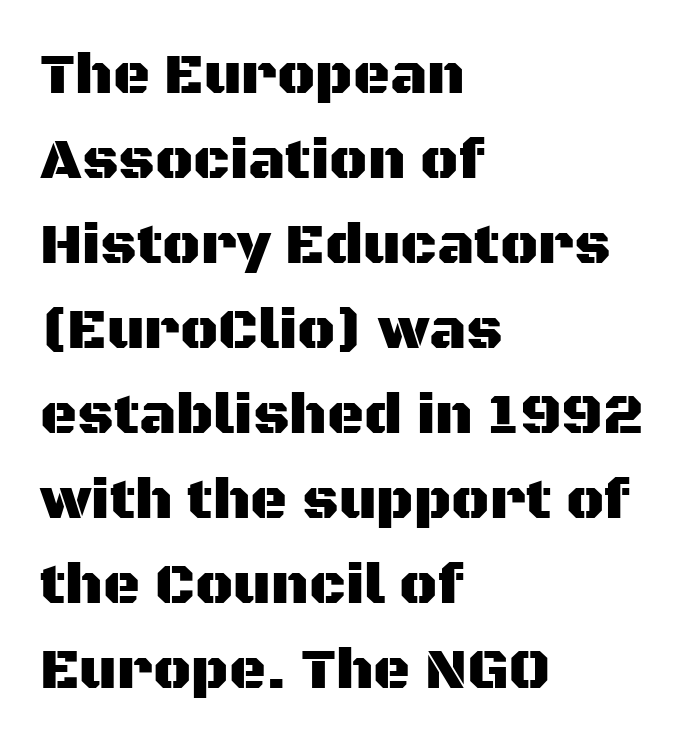
Q: Is the text italic (slanted)? A: No, it is upright.
Q: Is the typeface a serif or a sans-serif typeface? A: Sans-serif.
Q: Is the text underlined? A: No.
Q: How is the paragraph aligned? A: Left-aligned.
Q: Is the spacing between letters normal or unusually wide? A: Normal.
Q: Is the spacing between lines tight, normal or loose? A: Normal.
Q: Width (condensed, normal, or wide)? A: Normal.
Q: Stroke contrast? A: Medium.
Q: x-height? A: Large.
Q: Monospaced? A: No.
